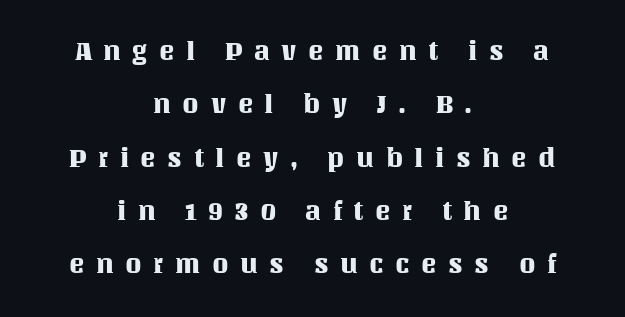
The passage is arranged like a title page — every line centered. The lettering holds an erect, upright posture throughout. The designer dialed line spacing up above the default. Rule under the text: the space is simply empty. Characters follow at a spacing far wider than the type designer built in.
